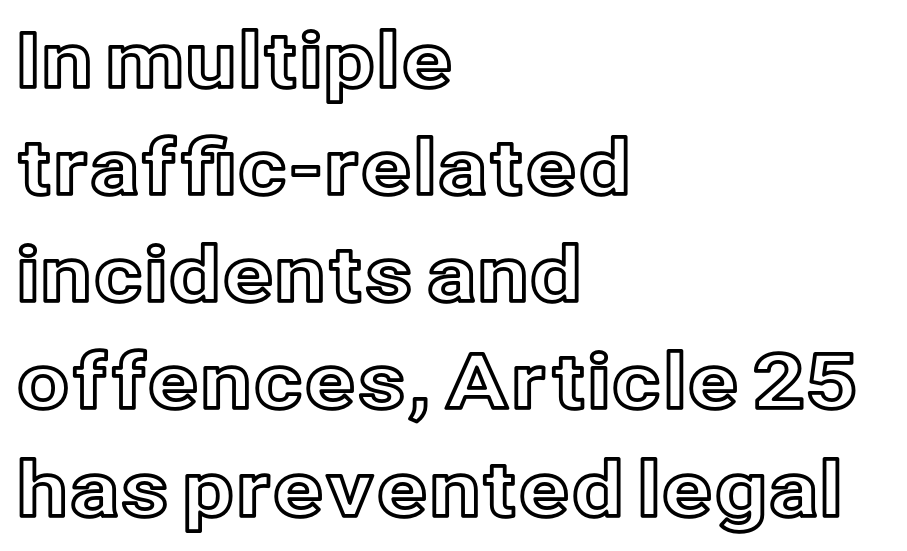
Has an underline been added? It has not. A classic flush-left, rag-right setting is used for this passage. This is the regular roman posture of the typeface. Vertically, the passage feels balanced, rows spaced as you'd expect.
